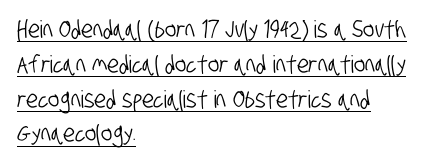
{"underline": "yes", "align": "left", "line_spacing": "normal", "line_spacing_ratio": 1.45, "letter_spacing": "normal", "letter_spacing_em": 0.0, "glyph_px": 24}
